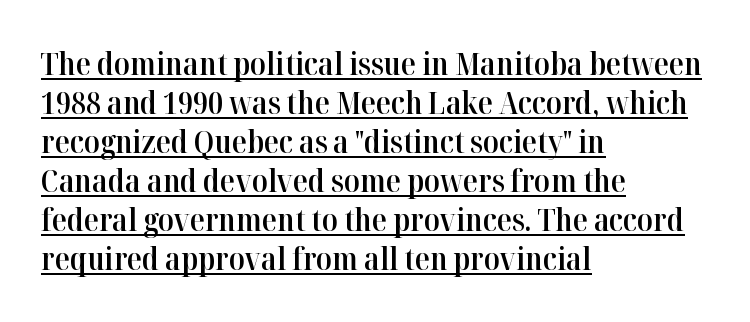
Q: Is the text bold? A: Semi-bold.
Q: Is the text italic (slanted)? A: No, it is upright.
Q: Is the typeface a serif or a sans-serif typeface? A: Serif.
Q: Is the text underlined? A: Yes.
Q: How is the paragraph aligned? A: Left-aligned.
Q: Is the spacing between letters normal or unusually wide? A: Normal.
Q: Is the spacing between lines tight, normal or loose? A: Normal.
Q: Width (condensed, normal, or wide)? A: Normal.
Q: Stroke contrast? A: High.
Q: x-height? A: Medium.
Q: Monospaced? A: No.
